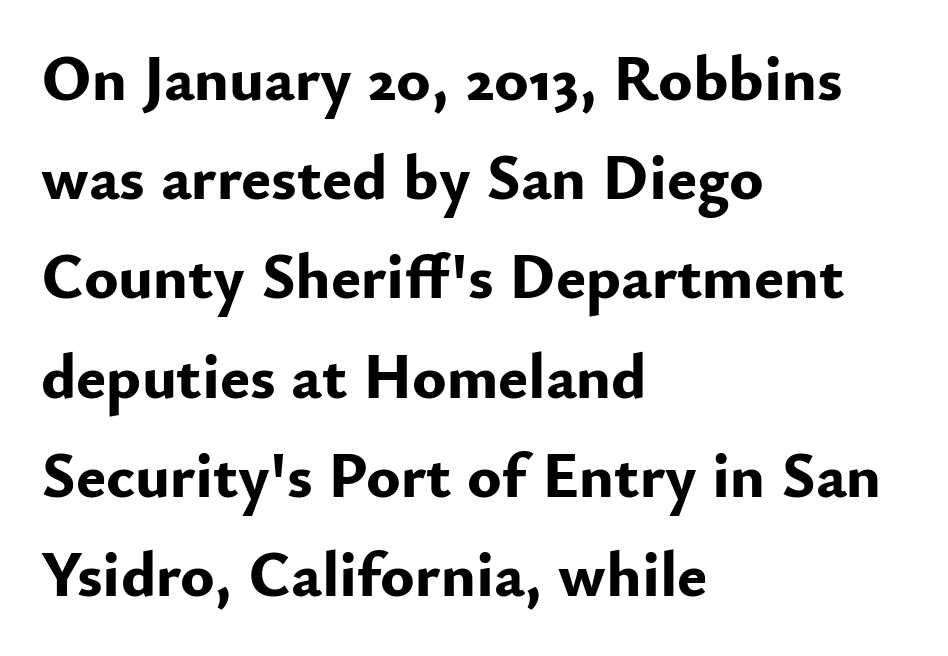
Caption: standard tracking, unaltered. The text block is weighted toward the left margin, trailing off unevenly rightward. Look at the stroke-to-counter ratio: heavy, a bold. Every character sits straight up, as roman type does.
